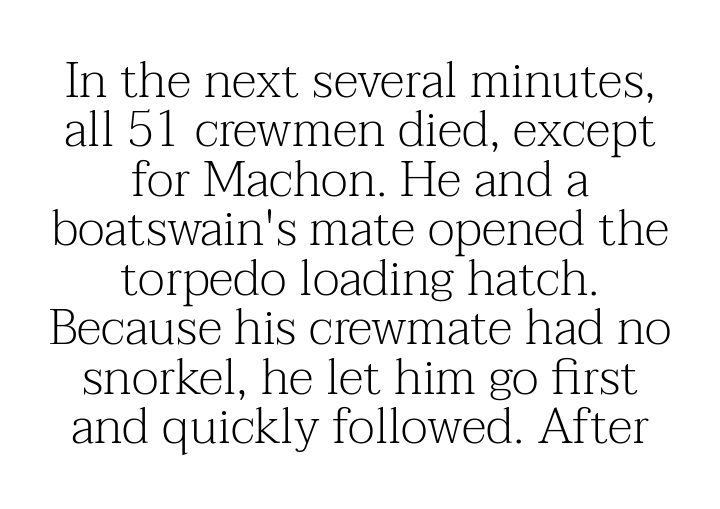
The image shows 50 px light serif type, upright; set centered, tight line spacing (0.99x), normal letter spacing, not underlined; medium stroke contrast and a medium x-height.
